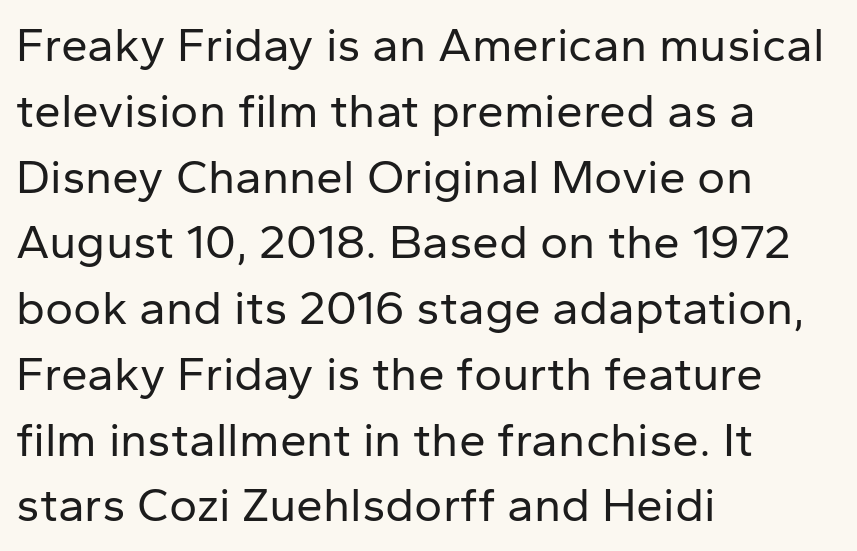
Q: Is the text bold? A: No.
Q: Is the text italic (slanted)? A: No, it is upright.
Q: Is the typeface a serif or a sans-serif typeface? A: Sans-serif.
Q: Is the text underlined? A: No.
Q: How is the paragraph aligned? A: Left-aligned.
Q: Is the spacing between letters normal or unusually wide? A: Normal.
Q: Is the spacing between lines tight, normal or loose? A: Normal.
Q: Width (condensed, normal, or wide)? A: Normal.
Q: Stroke contrast? A: Low.
Q: x-height? A: Medium.
Q: Monospaced? A: No.
